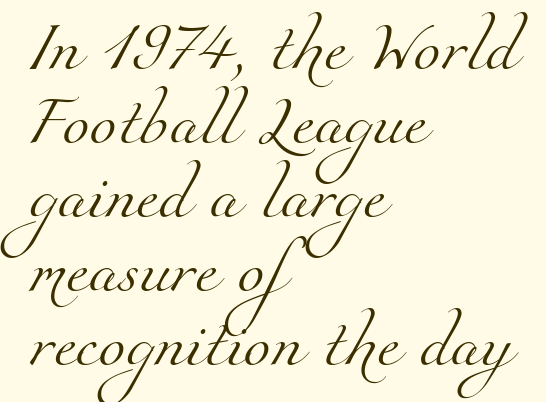
{"serif": "yes", "bold": "no", "weight": "light", "width": "normal", "stroke_contrast": "medium", "x_height": "small", "monospaced": "no", "underline": "no", "align": "left", "line_spacing": "normal", "line_spacing_ratio": 1.51, "letter_spacing": "normal", "letter_spacing_em": 0.0, "glyph_px": 49}
